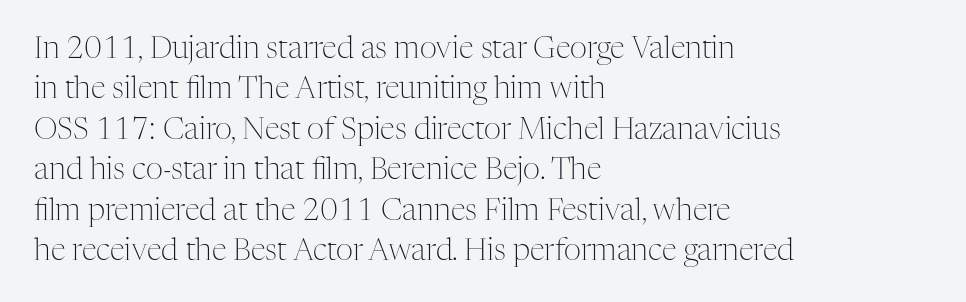
The image shows 30 px light serif type, upright; set left-aligned, normal line spacing (1.35x), normal letter spacing, not underlined; medium stroke contrast and a medium x-height.
